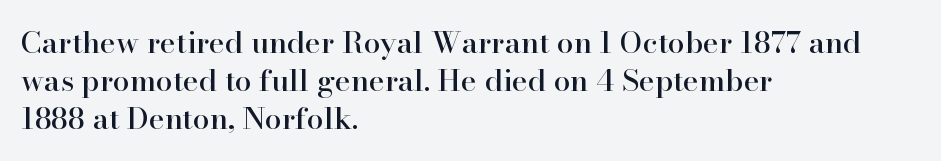
Q: Is the text italic (slanted)? A: No, it is upright.
Q: Is the typeface a serif or a sans-serif typeface? A: Serif.
Q: Is the text underlined? A: No.
Q: How is the paragraph aligned? A: Left-aligned.
Q: Is the spacing between letters normal or unusually wide? A: Normal.
Q: Is the spacing between lines tight, normal or loose? A: Normal.
Q: Width (condensed, normal, or wide)? A: Normal.
Q: Stroke contrast? A: High.
Q: x-height? A: Small.
Q: Monospaced? A: No.
